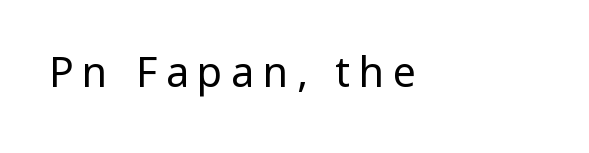
Q: Is the text bold? A: No.
Q: Is the text italic (slanted)? A: No, it is upright.
Q: Is the typeface a serif or a sans-serif typeface? A: Sans-serif.
Q: Is the text underlined? A: No.
Q: How is the paragraph aligned? A: Left-aligned.
Q: Is the spacing between letters normal or unusually wide? A: Unusually wide.
Q: Width (condensed, normal, or wide)? A: Condensed.
Q: Stroke contrast? A: Low.
Q: x-height? A: Large.
Q: Monospaced? A: No.
